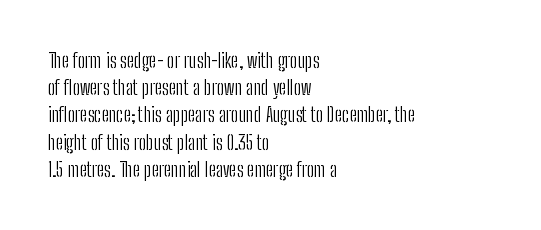
{"italic": "no", "bold": "no", "underline": "no", "align": "left", "line_spacing": "normal", "line_spacing_ratio": 1.36, "letter_spacing": "normal", "letter_spacing_em": 0.0, "glyph_px": 20}
